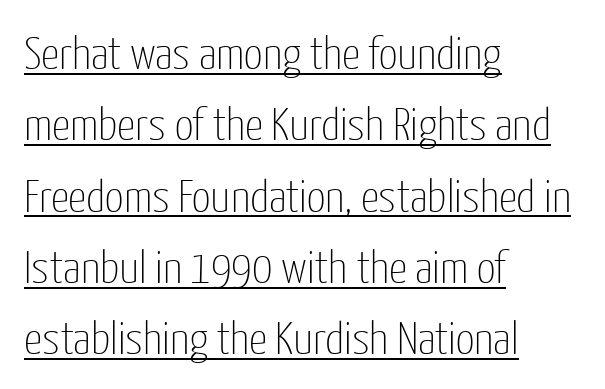
When letters stand straight like this, we call the style roman or upright. In terms of leading, this rendering sits right in the middle. The letters sit at their default tracking, neither squeezed nor spread. I'd call this a sans setting — the letters go barefoot. These glyphs show unthickened strokes, regular width or finer. In CSS terms this would be text-align: left.
